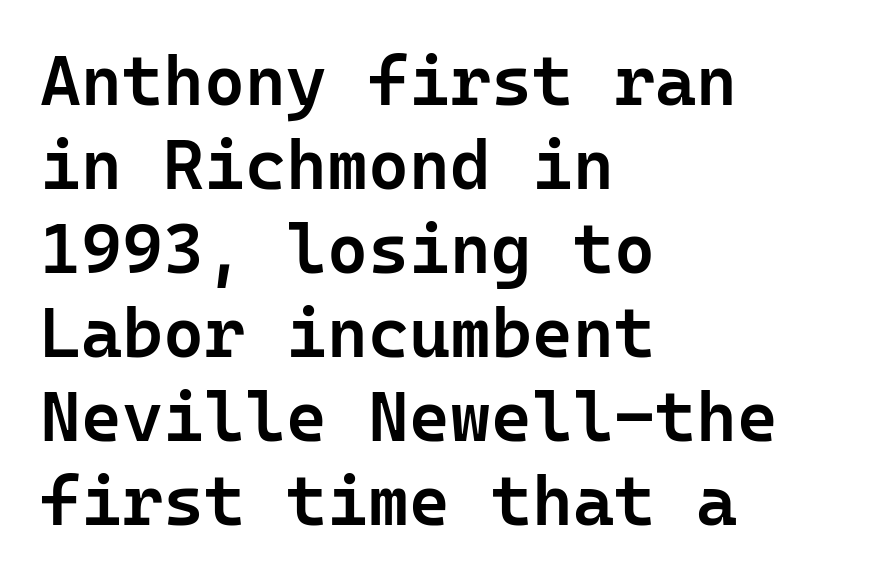
The image shows 70 px semibold sans-serif type, upright, monospaced; set left-aligned, line spacing 1.2x, normal letter spacing, not underlined; low stroke contrast and a medium x-height.
